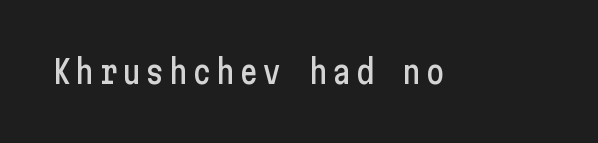
Q: Is the text italic (slanted)? A: No, it is upright.
Q: Is the typeface a serif or a sans-serif typeface? A: Sans-serif.
Q: Is the text underlined? A: No.
Q: Width (condensed, normal, or wide)? A: Condensed.
Q: Stroke contrast? A: Low.
Q: x-height? A: Medium.
